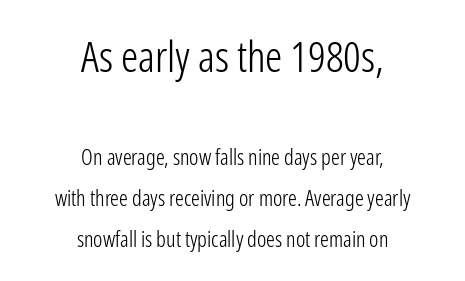
Q: Is the text bold? A: No.
Q: Is the text italic (slanted)? A: No, it is upright.
Q: Is the typeface a serif or a sans-serif typeface? A: Sans-serif.
Q: Is the text underlined? A: No.
Q: How is the paragraph aligned? A: Centered.
Q: Is the spacing between letters normal or unusually wide? A: Normal.
Q: Which block of text is set in a larger size, the first (top) or the second (bottom)? A: The first (top) one.
Q: Width (condensed, normal, or wide)? A: Condensed.
Q: Stroke contrast? A: Low.
Q: x-height? A: Medium.
Q: Monospaced? A: No.
